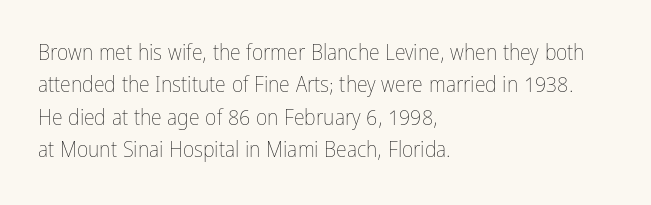
Does extra space separate the letters? No, they use regular spacing. Compared with a typical body face, this is equally light or lighter still. Casual observation: everything's shoved over to the left. This sample keeps an unexceptional amount of space between lines.
